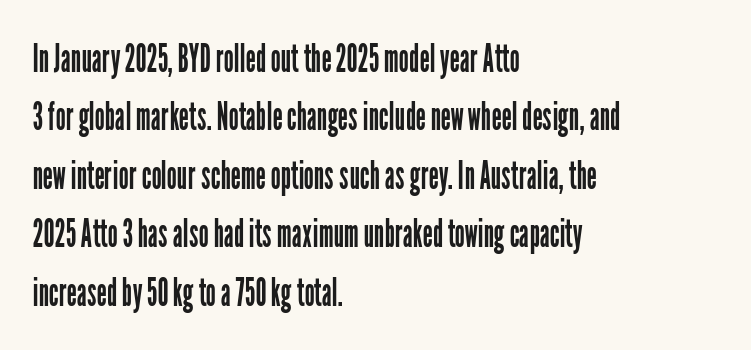
The letters stand straight up with perfectly vertical stems. Ink coverage per letter is moderate at most. The characters display no serif detailing; their extremities are plain. The designer left line spacing at the default.
